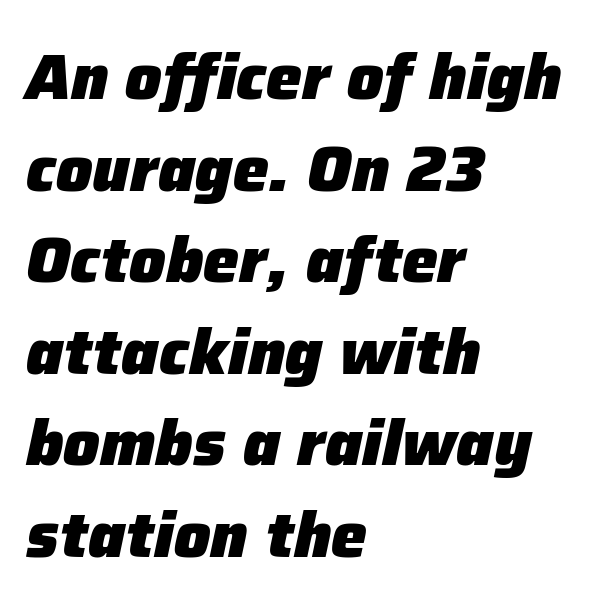
{"italic": "yes", "lean": "right", "slant_degrees": 12, "bold": "yes", "weight": "heavy", "width": "normal", "stroke_contrast": "low", "x_height": "medium", "monospaced": "no", "underline": "no", "align": "left", "line_spacing": "normal", "line_spacing_ratio": 1.43, "letter_spacing": "normal", "letter_spacing_em": 0.0, "glyph_px": 64}
